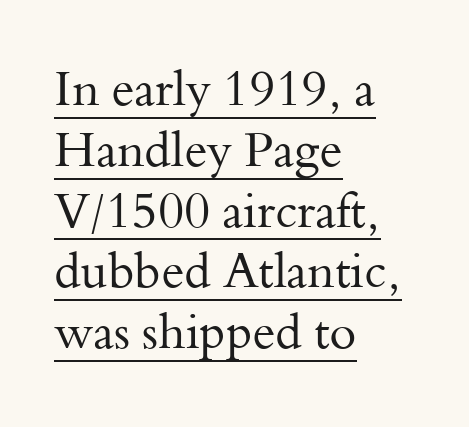
Q: Is the text bold? A: No.
Q: Is the text italic (slanted)? A: No, it is upright.
Q: Is the typeface a serif or a sans-serif typeface? A: Serif.
Q: Is the text underlined? A: Yes.
Q: How is the paragraph aligned? A: Left-aligned.
Q: Is the spacing between letters normal or unusually wide? A: Normal.
Q: Width (condensed, normal, or wide)? A: Normal.
Q: Stroke contrast? A: Medium.
Q: x-height? A: Small.
Q: Monospaced? A: No.
